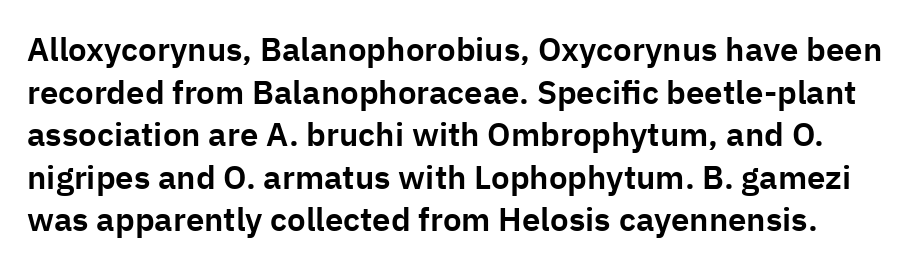
The tracking reads as untouched default to a designer's eye. This sample keeps an unexceptional amount of space between lines. No word sits above an underline. This is sans-serif lettering, the kind often seen on screens and signage.
